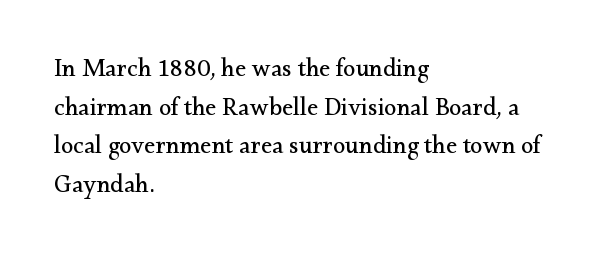
Notice how descenders clear the ascenders below comfortably — that's standard leading. Posture: vertical. Letter spacing: default. This rendering uses left alignment, leaving the right contour irregular.
